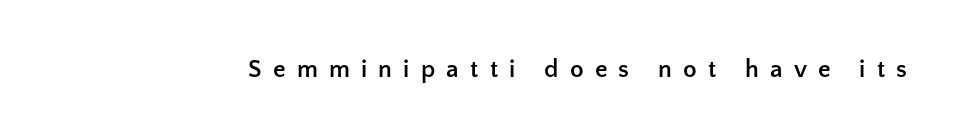
{"italic": "no", "bold": "yes", "underline": "no", "letter_spacing": "wide", "letter_spacing_em": 0.45, "glyph_px": 25}
